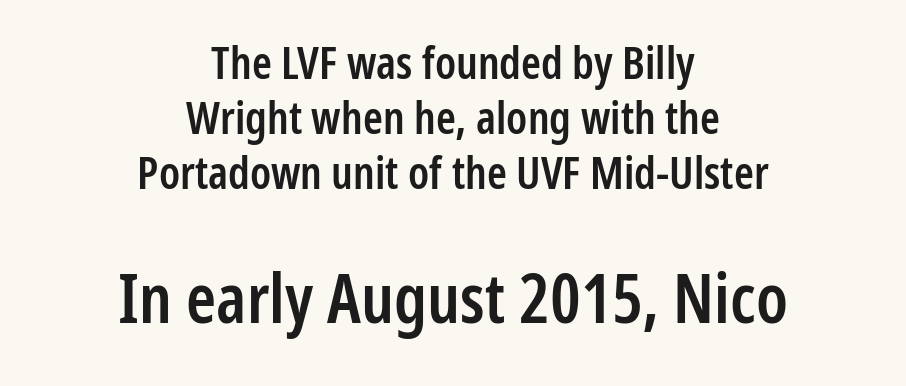
Q: Is the text bold? A: Semi-bold.
Q: Is the text italic (slanted)? A: No, it is upright.
Q: Is the typeface a serif or a sans-serif typeface? A: Sans-serif.
Q: Is the text underlined? A: No.
Q: How is the paragraph aligned? A: Centered.
Q: Is the spacing between letters normal or unusually wide? A: Normal.
Q: Which block of text is set in a larger size, the first (top) or the second (bottom)? A: The second (bottom) one.
Q: Width (condensed, normal, or wide)? A: Condensed.
Q: Stroke contrast? A: Low.
Q: x-height? A: Medium.
Q: Monospaced? A: No.
